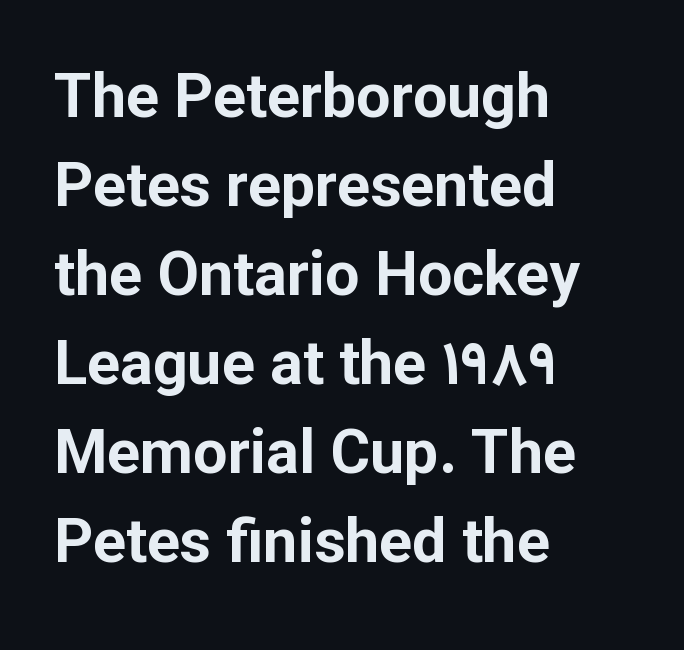
The typesetter chose a ragged-right arrangement here. Quick note: interline space is typical. Proportional: the letters do not fall into vertical columns. Underlining? Definitely not there.
